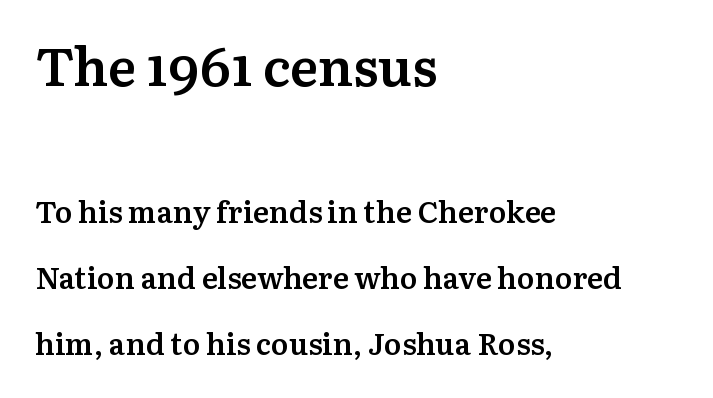
{"serif": "yes", "italic": "no", "bold": "semi", "weight": "semibold", "width": "normal", "stroke_contrast": "medium", "x_height": "medium", "monospaced": "no", "underline": "no", "align": "left", "line_spacing": "loose", "line_spacing_ratio": 2.2, "letter_spacing": "normal", "letter_spacing_em": 0.0, "larger_block": "first", "size_ratio": 1.77, "glyph_px": 53}
